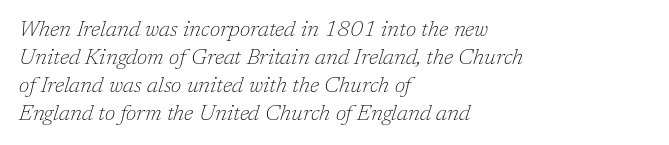
The font's italic variant was chosen for this text. The lines in this sample share a left origin and differ only in where they stop. Compared with typical body copy, the letter spacing here is the same. Interline gaps are of average width in this sample. Counters stay open thanks to moderate or lighter strokes.
